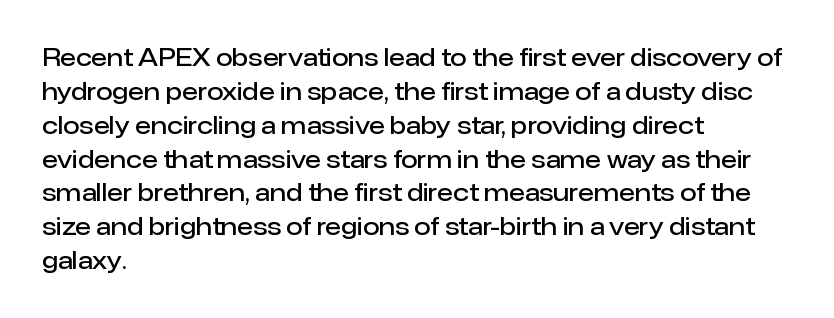
{"italic": "no", "bold": "semi", "underline": "no", "align": "left", "line_spacing": "normal", "line_spacing_ratio": 1.41, "letter_spacing": "normal", "letter_spacing_em": 0.0, "glyph_px": 24}
